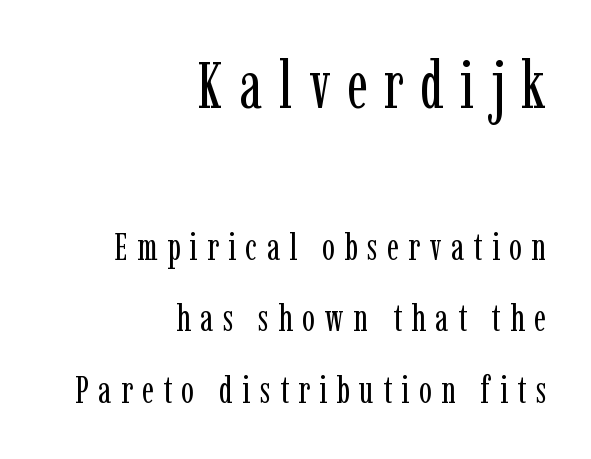
{"serif": "yes", "italic": "no", "bold": "no", "weight": "regular", "width": "condensed", "stroke_contrast": "low", "x_height": "medium", "monospaced": "no", "underline": "no", "align": "right", "line_spacing_ratio": 1.89, "letter_spacing": "wide", "letter_spacing_em": 0.25, "larger_block": "first", "size_ratio": 1.74, "glyph_px": 66}
